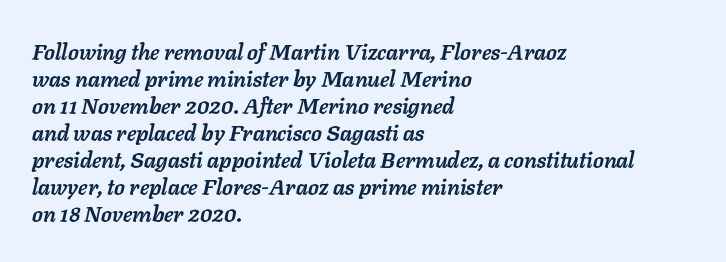
Every character sits at an angle, as italics do. This sample uses plain, unmodified letter spacing. Heavy, bold letterforms. A bare baseline throughout the passage.
